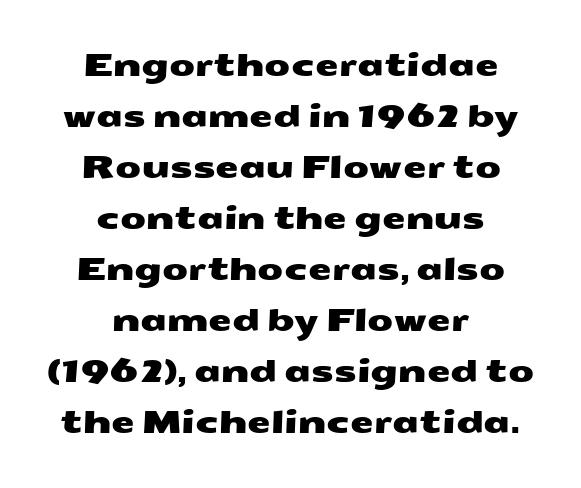
Q: Is the typeface a serif or a sans-serif typeface? A: Sans-serif.
Q: Is the text underlined? A: No.
Q: How is the paragraph aligned? A: Centered.
Q: Is the spacing between letters normal or unusually wide? A: Normal.
Q: Is the spacing between lines tight, normal or loose? A: Normal.
Q: Width (condensed, normal, or wide)? A: Wide.
Q: Stroke contrast? A: Medium.
Q: x-height? A: Medium.
Q: Monospaced? A: No.
